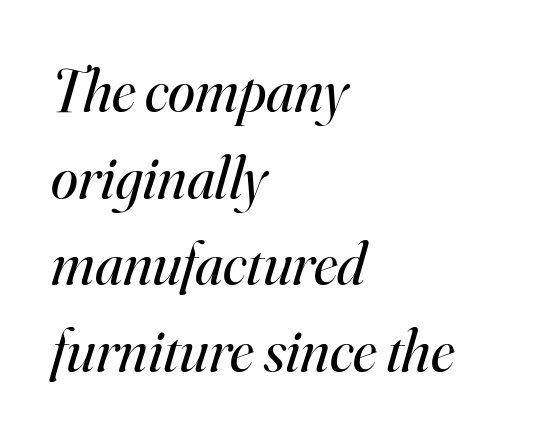
{"serif": "yes", "italic": "yes", "lean": "right", "slant_degrees": 16, "bold": "no", "weight": "regular", "width": "normal", "stroke_contrast": "high", "x_height": "small", "monospaced": "no", "underline": "no", "align": "left", "line_spacing": "normal", "line_spacing_ratio": 1.42, "letter_spacing": "normal", "letter_spacing_em": 0.0, "glyph_px": 61}
